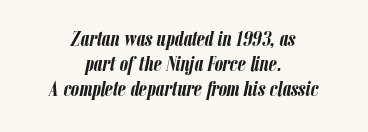
Q: Is the text bold? A: Yes.
Q: Is the text italic (slanted)? A: Yes, it leans right by about 12 degrees.
Q: Is the text underlined? A: No.
Q: How is the paragraph aligned? A: Centered.
Q: Is the spacing between letters normal or unusually wide? A: Normal.
